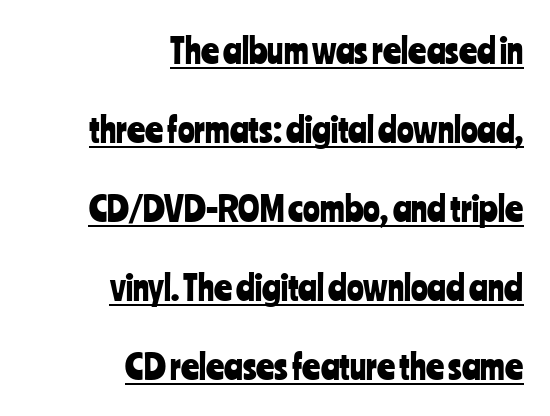
What decoration does the sample have? An underline. The letterforms sit shoulder to shoulder at normal distance. These lines are set flush right with a ragged left edge. Proportional: the letters do not fall into vertical columns. The font family rendered here belongs to the sans-serif group.
